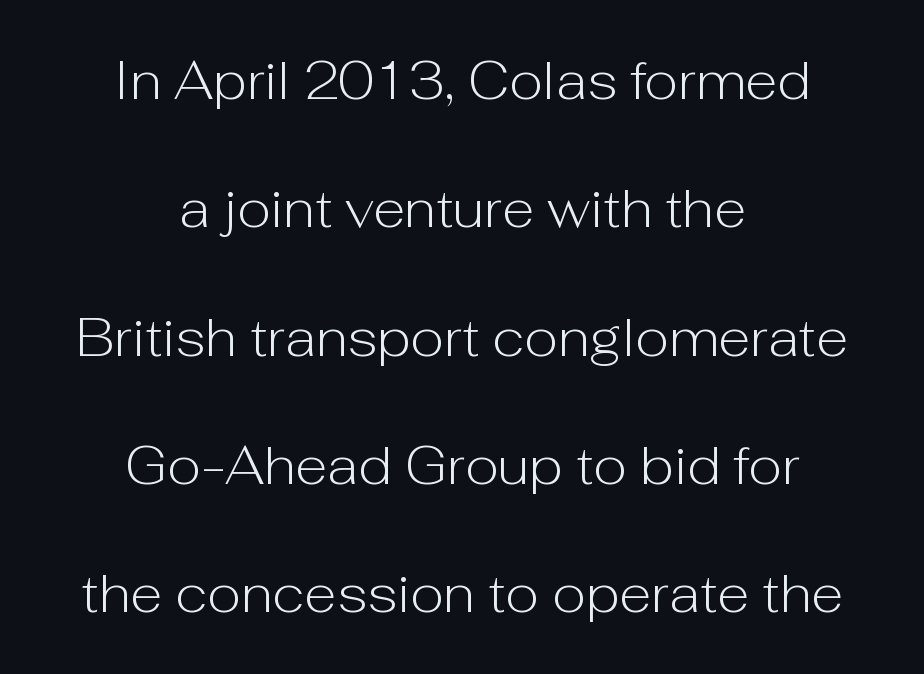
Q: Is the text bold? A: No.
Q: Is the text italic (slanted)? A: No, it is upright.
Q: Is the typeface a serif or a sans-serif typeface? A: Sans-serif.
Q: Is the text underlined? A: No.
Q: How is the paragraph aligned? A: Centered.
Q: Is the spacing between letters normal or unusually wide? A: Normal.
Q: Is the spacing between lines tight, normal or loose? A: Loose.
Q: Width (condensed, normal, or wide)? A: Normal.
Q: Stroke contrast? A: Low.
Q: x-height? A: Medium.
Q: Monospaced? A: No.
